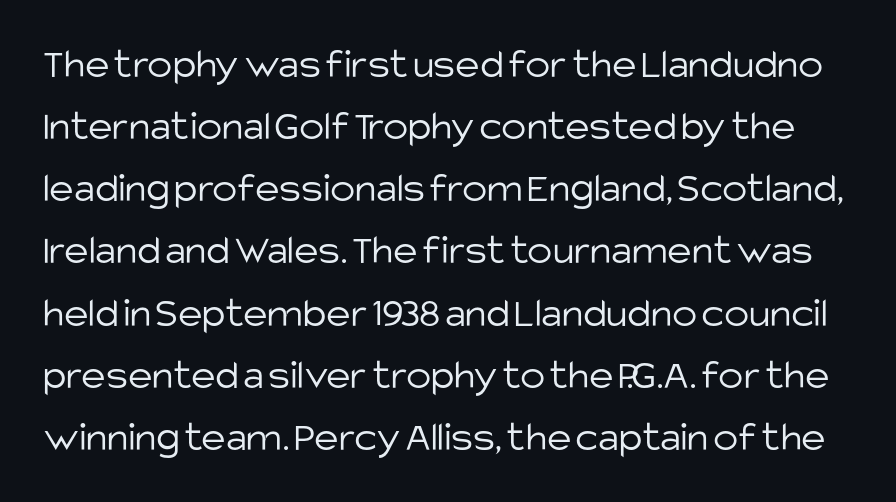
Bold? No — there's no thickening of the strokes. Each row of text sits above clean, open space. The face used here is rendered with its standard letterfit. The typography opts for an upright posture over an oblique one. The letters advance in unequal steps, a hallmark of proportional type. Regarding serifs, this sample does without them.
